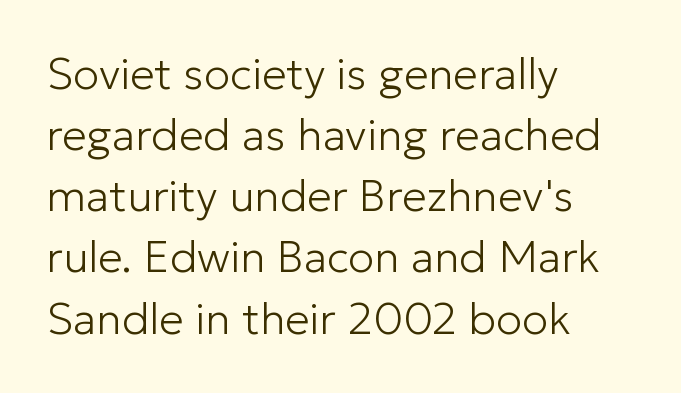
Character widths vary here, with narrow letters taking less room than wide ones. Is the letter spacing exaggerated? No — it looks like the ordinary default. The glyphs are unaccompanied by any horizontal stroke below them. Posture: upright roman.
